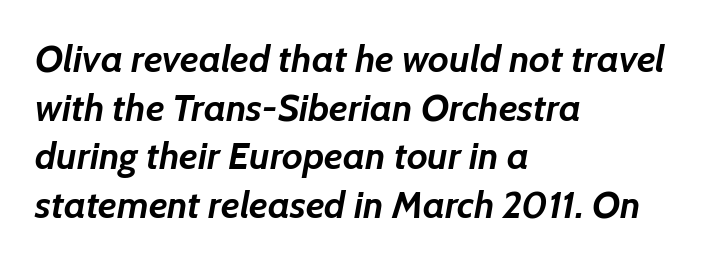
The image shows 38 px semibold type, italic (leaning right); set left-aligned, normal line spacing (1.28x), normal letter spacing, not underlined; low stroke contrast and a medium x-height.
